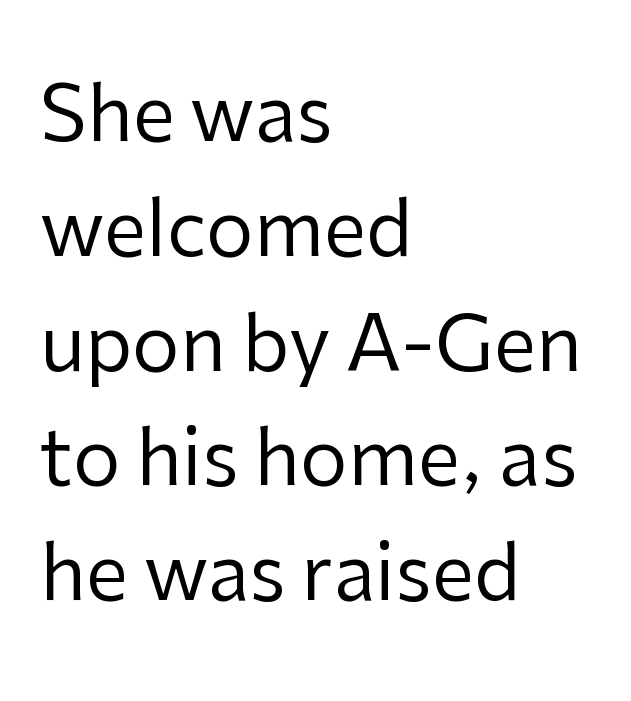
Character widths vary here, with narrow letters taking less room than wide ones. Font category for this specimen: sans-serif. Caption: standard tracking, unaltered. Is there much room between lines? A standard amount, neither cramped nor airy. This rendering uses left alignment, leaving the right contour irregular.
